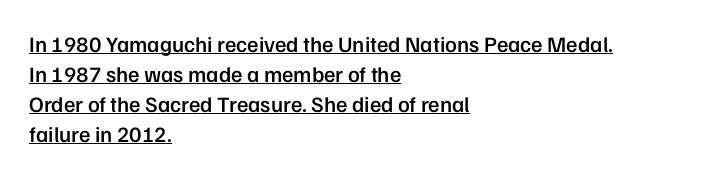
{"italic": "no", "bold": "semi", "underline": "yes", "align": "left", "line_spacing": "normal", "line_spacing_ratio": 1.36, "letter_spacing": "normal", "letter_spacing_em": 0.0, "glyph_px": 22}
